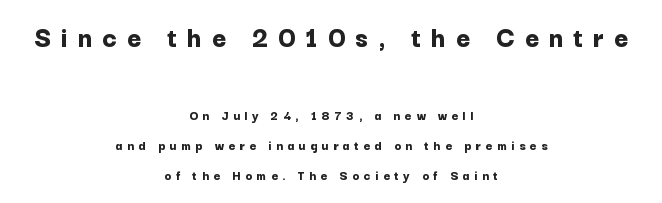
Q: Is the text bold? A: Yes.
Q: Is the text italic (slanted)? A: No, it is upright.
Q: Is the typeface a serif or a sans-serif typeface? A: Sans-serif.
Q: Is the text underlined? A: No.
Q: How is the paragraph aligned? A: Centered.
Q: Is the spacing between letters normal or unusually wide? A: Unusually wide.
Q: Is the spacing between lines tight, normal or loose? A: Loose.
Q: Which block of text is set in a larger size, the first (top) or the second (bottom)? A: The first (top) one.
Q: Width (condensed, normal, or wide)? A: Normal.
Q: Stroke contrast? A: Low.
Q: x-height? A: Medium.
Q: Monospaced? A: No.
